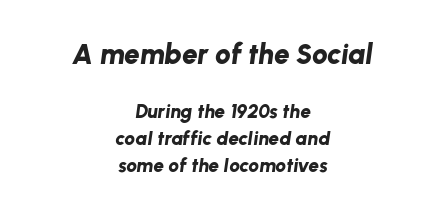
{"italic": "yes", "lean": "right", "slant_degrees": 8, "bold": "yes", "weight": "bold", "width": "normal", "stroke_contrast": "low", "x_height": "medium", "monospaced": "no", "underline": "no", "align": "center", "line_spacing": "normal", "line_spacing_ratio": 1.42, "letter_spacing": "normal", "letter_spacing_em": 0.0, "larger_block": "first", "size_ratio": 1.47, "glyph_px": 28}
